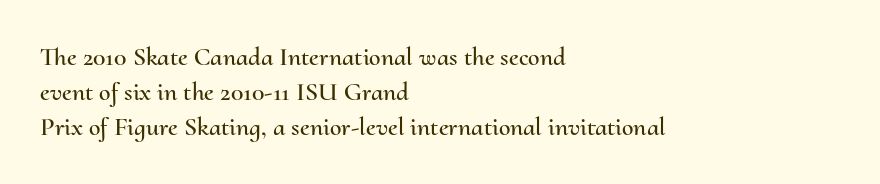
Q: Is the text italic (slanted)? A: No, it is upright.
Q: Is the text underlined? A: No.
Q: How is the paragraph aligned? A: Left-aligned.
Q: Is the spacing between letters normal or unusually wide? A: Normal.
Q: Is the spacing between lines tight, normal or loose? A: Normal.
